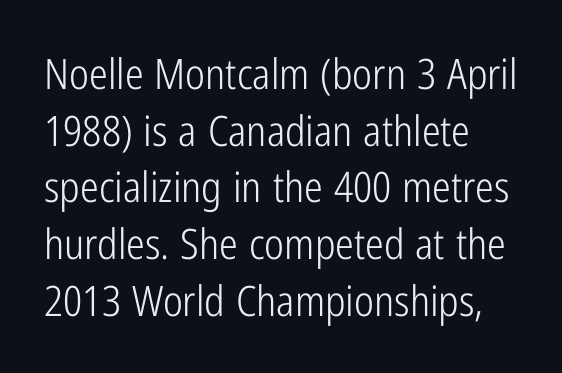
{"serif": "no", "italic": "no", "bold": "no", "weight": "light", "width": "condensed", "stroke_contrast": "low", "x_height": "medium", "monospaced": "no", "underline": "no", "align": "left", "line_spacing": "normal", "line_spacing_ratio": 1.35, "letter_spacing": "normal", "letter_spacing_em": 0.0, "glyph_px": 42}
